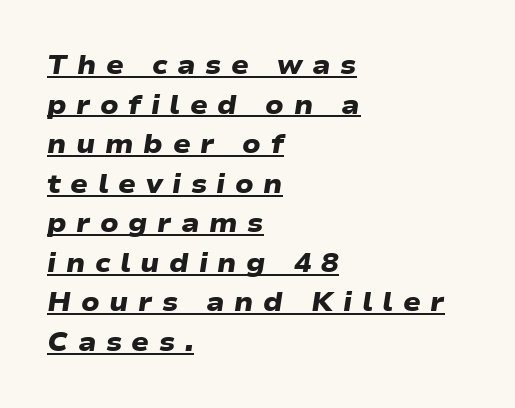
This rendering widens character spacing well past its baseline value. Does the weight exceed regular? Yes, all the way to bold. A classic flush-left, rag-right setting is used for this passage. The typesetter has applied underlining to the passage shown. Evenly set lines give the paragraph a standard silhouette.
